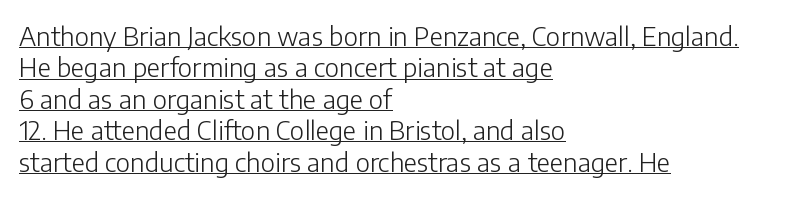
The letters stand straight up with perfectly vertical stems. Weight class: somewhere from thin through regular. This sample carries an underscore along the baseline area. The type is set solid horizontally, with unmodified tracking.
